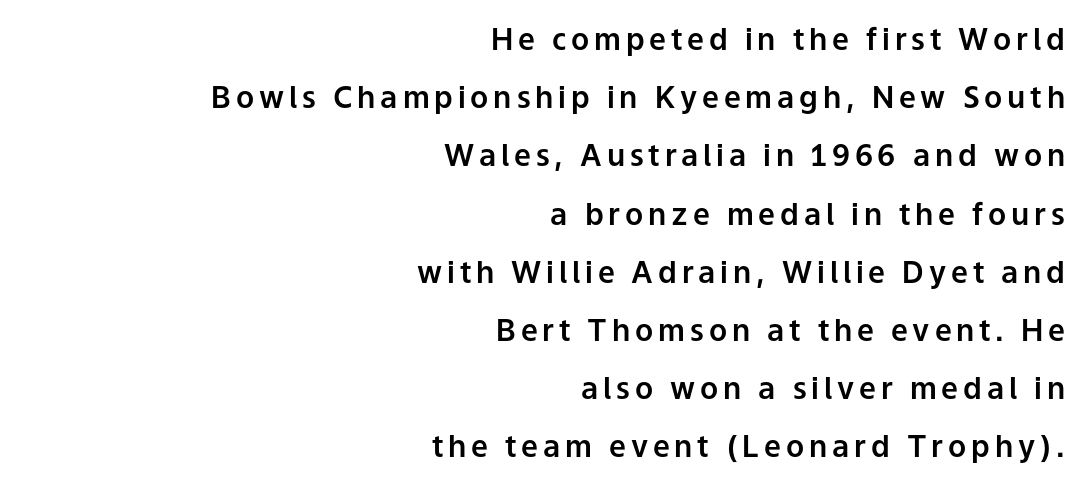
The glyphs in this specimen are sans serif. The ragged edge is on the left, which tells us the setting is flush right. Glance below the letters and you will spot only blank space. The passage shown is typed in a proportional face where columns would drift.
